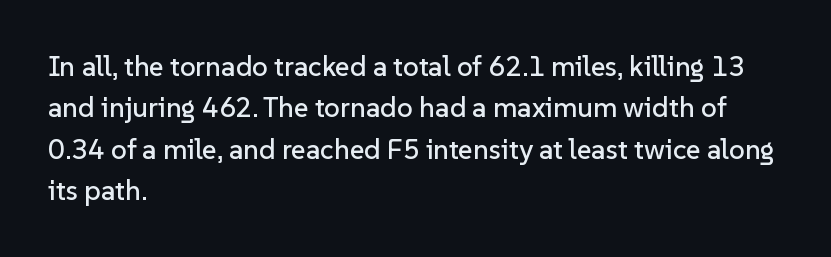
The image shows 28 px sans-serif type, upright; set left-aligned, normal line spacing (1.48x), normal letter spacing, not underlined; low stroke contrast and a medium x-height.
